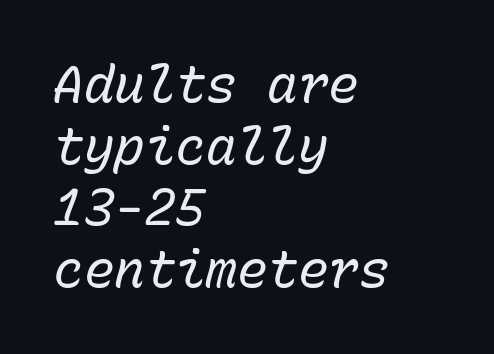
The image shows 51 px regular-weight type, italic (leaning right), monospaced; set left-aligned, line spacing 1.21x, normal letter spacing, not underlined; low stroke contrast and a medium x-height.
